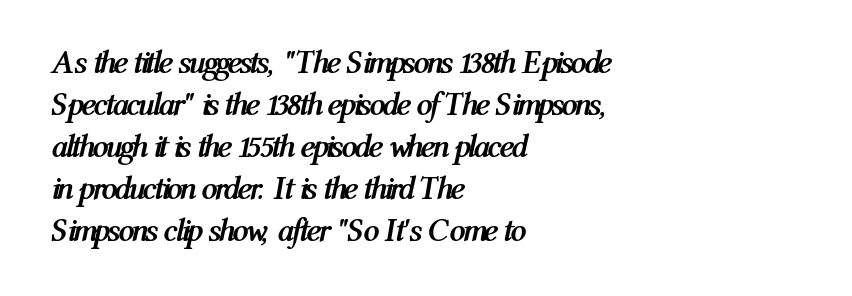
The image shows 32 px semibold, condensed type, italic (leaning right); set left-aligned, normal line spacing (1.31x), normal letter spacing, not underlined; medium stroke contrast and a medium x-height.
